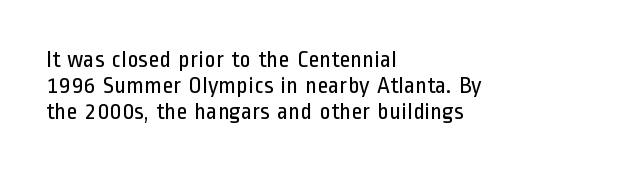
All the whitespace from short lines collects on the right. There is no visible air inserted between adjacent glyphs. The letterforms sit at book weight or below. This block would grow much taller if given ordinary leading; it's compressed now. Descender tails drop into unmarked territory.
